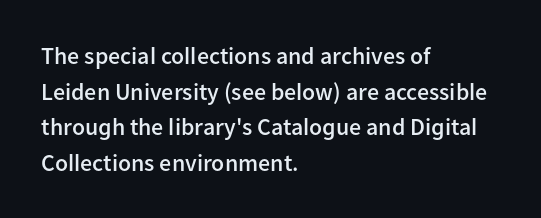
The image shows 24 px text type, upright; set left-aligned, normal line spacing (1.48x), normal letter spacing, not underlined.
